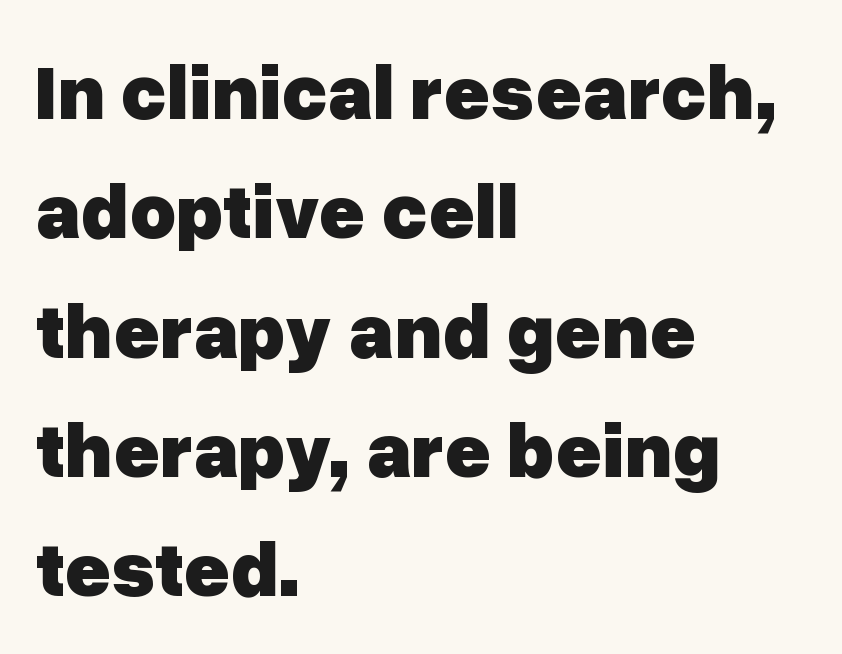
Spacing verdict: proportional, widths tailored to each character. Heavy-handed strokes throughout: this text is bold. Look at the tracking — it's just the regular setting, nothing added. The string is rendered with underlining switched off.
